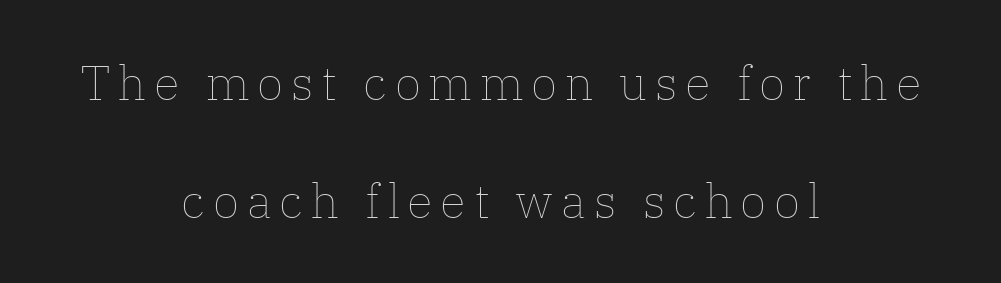
The image shows 48 px thin type, upright; set centered, loose line spacing (2.46x), not underlined; low stroke contrast and a medium x-height.
